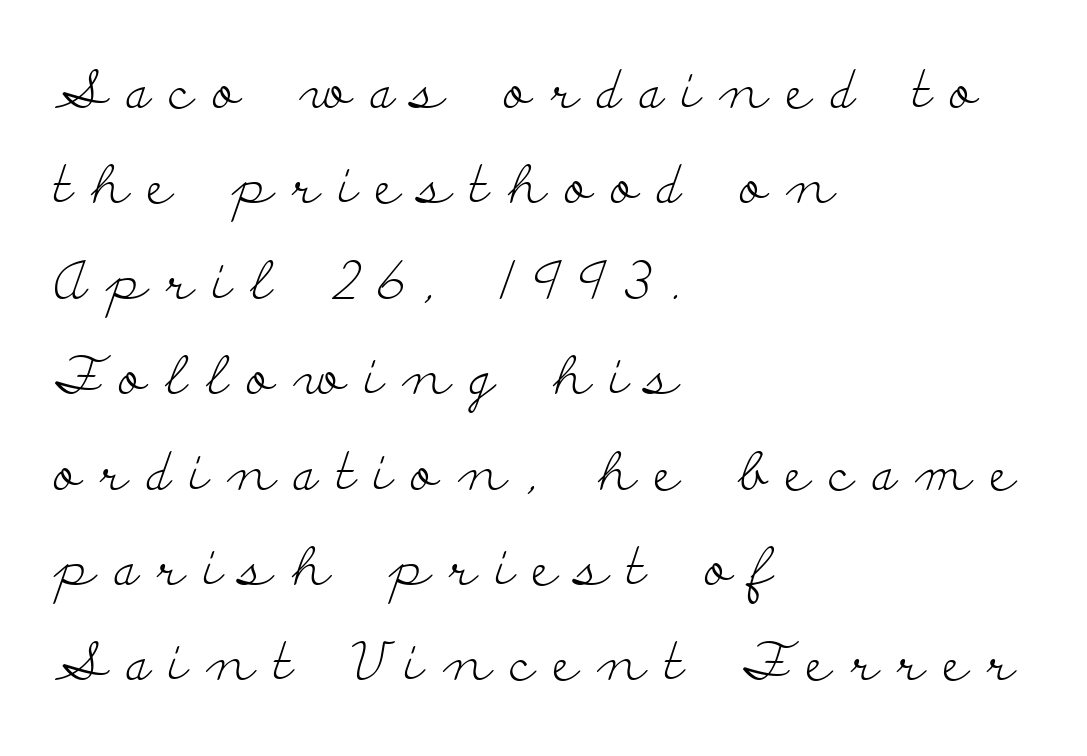
Varying glyph widths throughout — classic text-font behaviour. If you drew a ruler down the left edge, every line would touch it. Short note: letters widely spaced. The font family rendered here belongs to the serif group.
